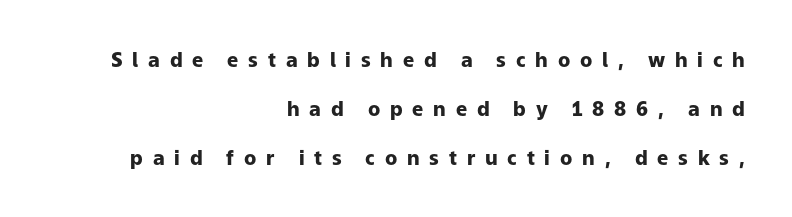
The image shows 20 px bold type, upright; set right-aligned, loose line spacing (2.44x), unusually wide letter spacing (+0.49 em), not underlined.
